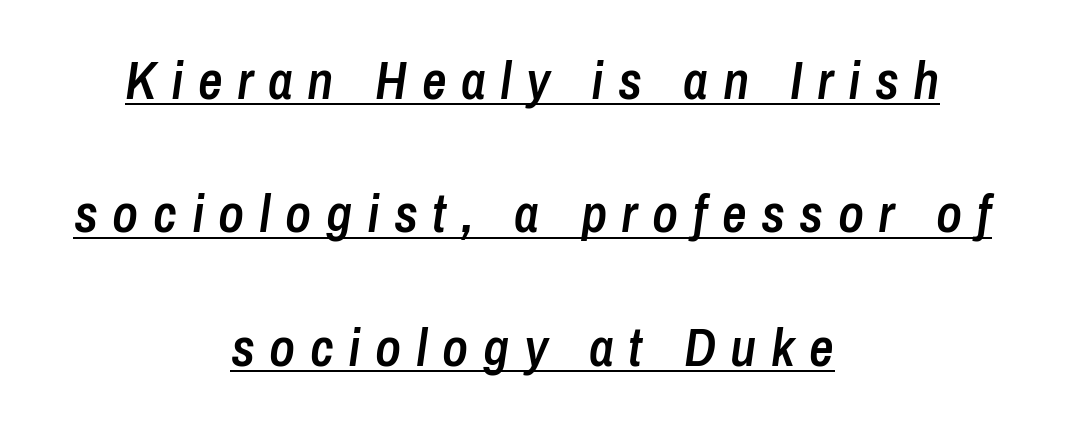
{"italic": "yes", "lean": "right", "slant_degrees": 8, "bold": "semi", "weight": "semibold", "width": "condensed", "stroke_contrast": "low", "x_height": "medium", "monospaced": "no", "underline": "yes", "align": "center", "line_spacing": "loose", "line_spacing_ratio": 2.47, "letter_spacing": "wide", "letter_spacing_em": 0.27, "glyph_px": 54}
